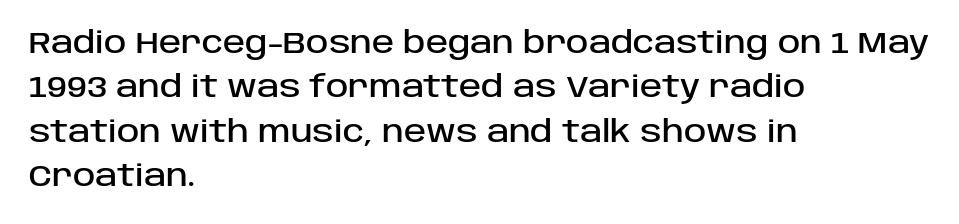
The image shows 30 px sans-serif type, upright; set left-aligned, normal line spacing (1.48x), normal letter spacing, not underlined; low stroke contrast and a large x-height.
